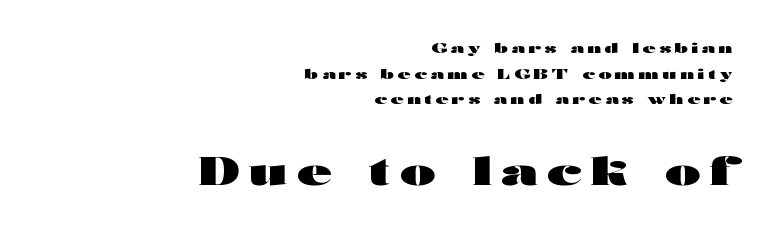
Q: Is the text bold? A: Yes.
Q: Is the text italic (slanted)? A: No, it is upright.
Q: Is the typeface a serif or a sans-serif typeface? A: Serif.
Q: Is the text underlined? A: No.
Q: How is the paragraph aligned? A: Right-aligned.
Q: Is the spacing between letters normal or unusually wide? A: Unusually wide.
Q: Which block of text is set in a larger size, the first (top) or the second (bottom)? A: The second (bottom) one.
Q: Width (condensed, normal, or wide)? A: Wide.
Q: Stroke contrast? A: High.
Q: x-height? A: Medium.
Q: Monospaced? A: No.
